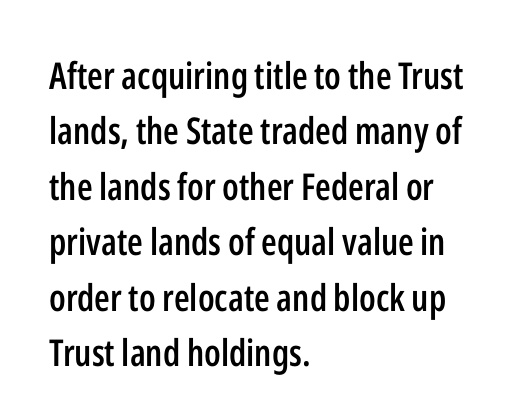
The image shows 37 px semibold, condensed sans-serif type, upright; set left-aligned, normal line spacing (1.5x), normal letter spacing, not underlined; low stroke contrast and a medium x-height.
